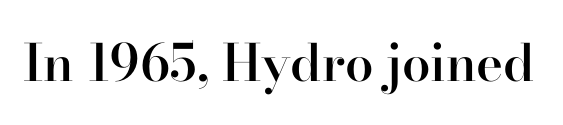
The image shows 51 px semibold serif type, upright; set normal letter spacing, not underlined; high stroke contrast and a small x-height.
